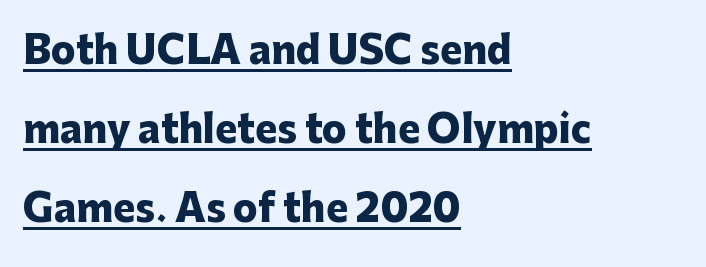
Q: Is the text bold? A: Yes.
Q: Is the text italic (slanted)? A: No, it is upright.
Q: Is the typeface a serif or a sans-serif typeface? A: Sans-serif.
Q: Is the text underlined? A: Yes.
Q: How is the paragraph aligned? A: Left-aligned.
Q: Is the spacing between letters normal or unusually wide? A: Normal.
Q: Is the spacing between lines tight, normal or loose? A: Loose.
Q: Width (condensed, normal, or wide)? A: Normal.
Q: Stroke contrast? A: Low.
Q: x-height? A: Medium.
Q: Monospaced? A: No.
